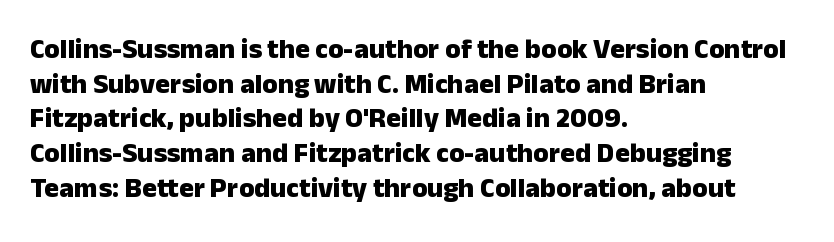
The image shows 28 px heavy sans-serif type, upright; set left-aligned, line spacing 1.24x, normal letter spacing, not underlined; low stroke contrast and a medium x-height.
